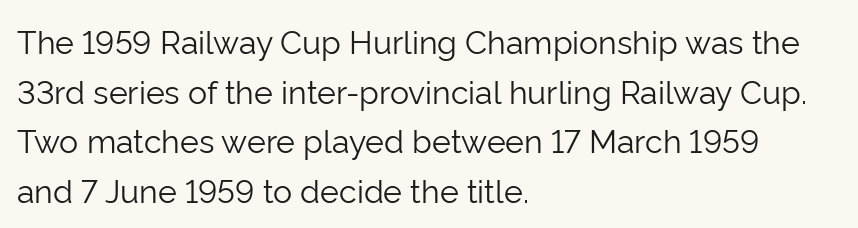
Q: Is the text bold? A: No.
Q: Is the text italic (slanted)? A: No, it is upright.
Q: Is the typeface a serif or a sans-serif typeface? A: Sans-serif.
Q: Is the text underlined? A: No.
Q: How is the paragraph aligned? A: Left-aligned.
Q: Is the spacing between letters normal or unusually wide? A: Normal.
Q: Is the spacing between lines tight, normal or loose? A: Normal.
Q: Width (condensed, normal, or wide)? A: Normal.
Q: Stroke contrast? A: Low.
Q: x-height? A: Medium.
Q: Monospaced? A: No.
